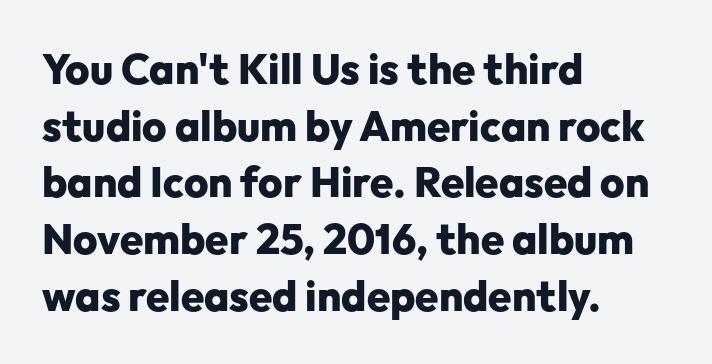
The letters advance in unequal steps, a hallmark of proportional type. The line texture is even and compact thanks to regular tracking. If you measured baseline to baseline, you'd find a middling distance. It's the straight-up-and-down kind of type. I'd describe the lettering as bold — thick and assertive. The space beneath each line is pristine and unruled.
